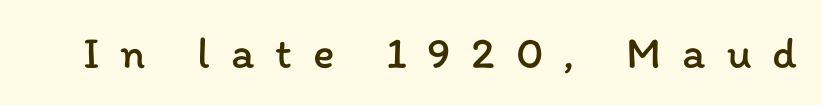
{"italic": "no", "bold": "no", "weight": "regular", "width": "normal", "stroke_contrast": "low", "x_height": "medium", "monospaced": "no", "underline": "no", "letter_spacing": "wide", "letter_spacing_em": 0.46, "glyph_px": 45}
